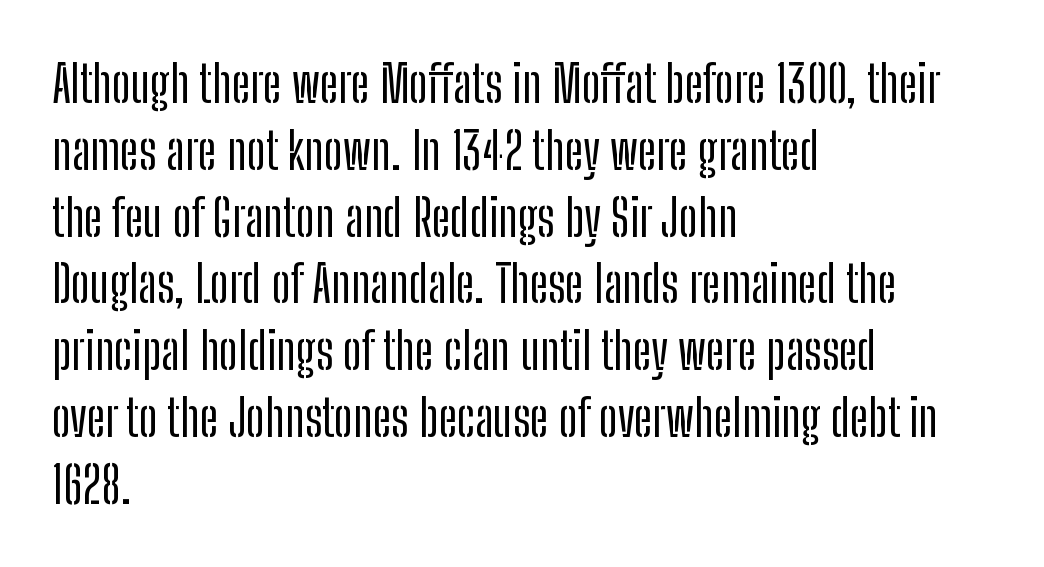
{"serif": "no", "italic": "no", "width": "condensed", "stroke_contrast": "low", "x_height": "medium", "monospaced": "no", "underline": "no", "align": "left", "line_spacing": "normal", "line_spacing_ratio": 1.31, "letter_spacing": "normal", "letter_spacing_em": 0.0, "glyph_px": 51}
